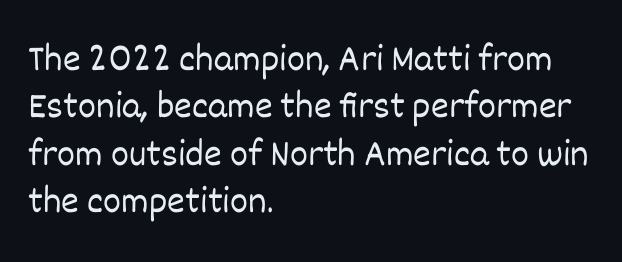
{"italic": "no", "bold": "no", "weight": "light", "width": "normal", "stroke_contrast": "low", "x_height": "large", "monospaced": "no", "underline": "no", "align": "left", "line_spacing": "normal", "line_spacing_ratio": 1.25, "letter_spacing": "normal", "letter_spacing_em": 0.0, "glyph_px": 38}
